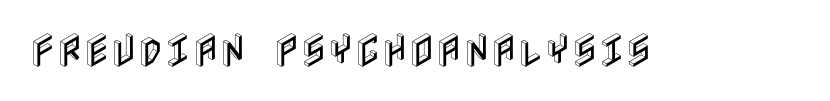
The image shows 37 px condensed type, upright; set normal letter spacing, not underlined; a large x-height.
